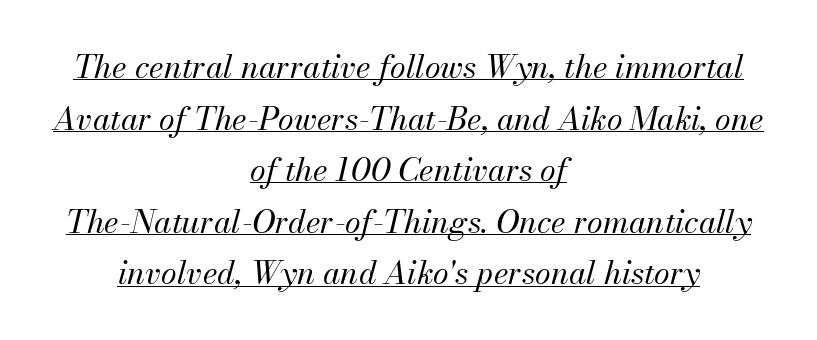
Q: Is the text bold? A: No.
Q: Is the text italic (slanted)? A: Yes, it leans right by about 13 degrees.
Q: Is the text underlined? A: Yes.
Q: How is the paragraph aligned? A: Centered.
Q: Is the spacing between letters normal or unusually wide? A: Normal.
Q: Is the spacing between lines tight, normal or loose? A: Normal.
Q: Width (condensed, normal, or wide)? A: Normal.
Q: Stroke contrast? A: Medium.
Q: x-height? A: Small.
Q: Monospaced? A: No.
